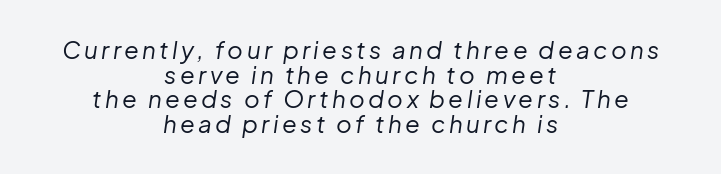
The image shows 24 px text type, italic (leaning right); set centered, tight line spacing (1.03x), not underlined.
